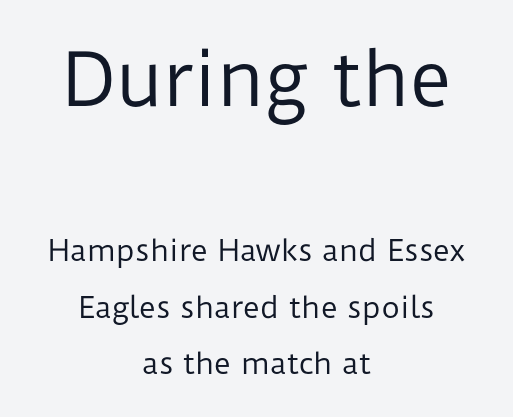
Q: Is the text bold? A: No.
Q: Is the text italic (slanted)? A: No, it is upright.
Q: Is the typeface a serif or a sans-serif typeface? A: Sans-serif.
Q: Is the text underlined? A: No.
Q: How is the paragraph aligned? A: Centered.
Q: Is the spacing between letters normal or unusually wide? A: Normal.
Q: Is the spacing between lines tight, normal or loose? A: Loose.
Q: Which block of text is set in a larger size, the first (top) or the second (bottom)? A: The first (top) one.
Q: Width (condensed, normal, or wide)? A: Normal.
Q: Stroke contrast? A: Low.
Q: x-height? A: Medium.
Q: Monospaced? A: No.
